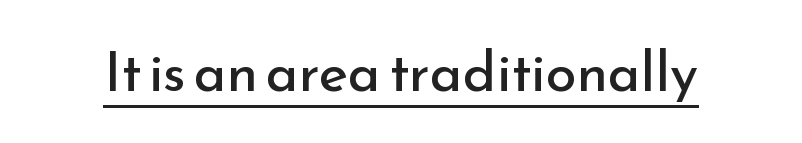
{"serif": "no", "italic": "no", "bold": "no", "weight": "regular", "width": "normal", "stroke_contrast": "low", "x_height": "small", "monospaced": "no", "underline": "yes", "letter_spacing": "normal", "letter_spacing_em": 0.0, "glyph_px": 56}
